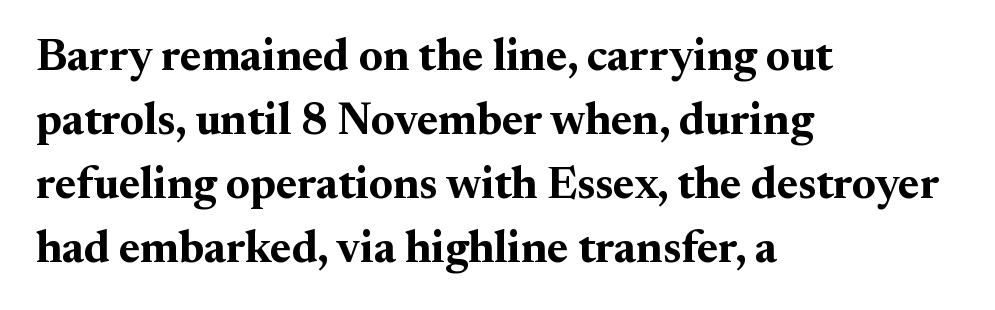
Think of a printed novel: that variable character pitch is what you see here. Observe the serifs anchoring each vertical stroke in this sample. These lines were composed using upright roman letters. The baseline area is clear. Between one letter and the next there's only the usual sliver of space. If you drew a ruler down the left edge, every line would touch it.
